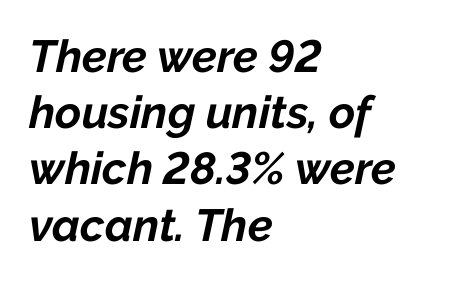
Q: Is the text bold? A: Yes.
Q: Is the text italic (slanted)? A: Yes, it leans right by about 12 degrees.
Q: Is the text underlined? A: No.
Q: How is the paragraph aligned? A: Left-aligned.
Q: Is the spacing between letters normal or unusually wide? A: Normal.
Q: Is the spacing between lines tight, normal or loose? A: Normal.
Q: Width (condensed, normal, or wide)? A: Normal.
Q: Stroke contrast? A: Low.
Q: x-height? A: Medium.
Q: Monospaced? A: No.
